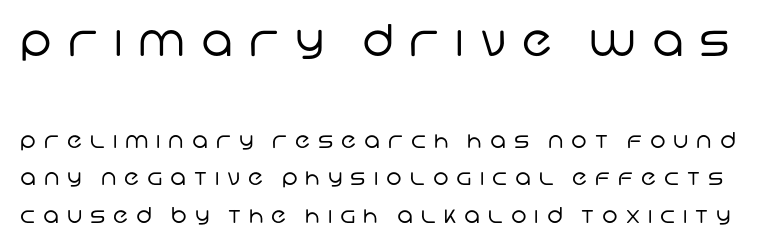
What kind of face is this? One without serifs — a sans. Type size steps down from the first block to the second. Stroke mass is kept to a normal reading level or below. The line texture is sparse and dotted thanks to wide tracking.
